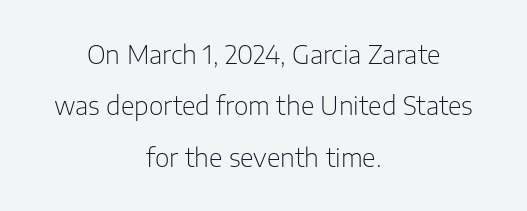
Q: Is the text bold? A: No.
Q: Is the text italic (slanted)? A: No, it is upright.
Q: Is the text underlined? A: No.
Q: How is the paragraph aligned? A: Centered.
Q: Is the spacing between letters normal or unusually wide? A: Normal.
Q: Is the spacing between lines tight, normal or loose? A: Loose.
